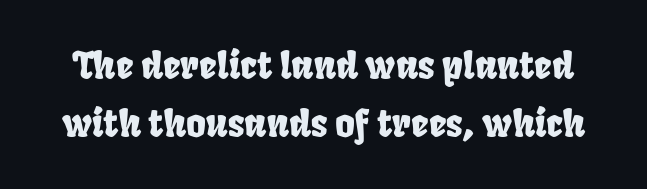
The strip under each line holds only bare page. One glance says typical: line gaps are just what's usual. Look at the bottom of the vertical strokes: they stop flat, with no serifs. There is no visible air inserted between adjacent glyphs. The rendering uses natural spacing where letterforms have individual widths.
